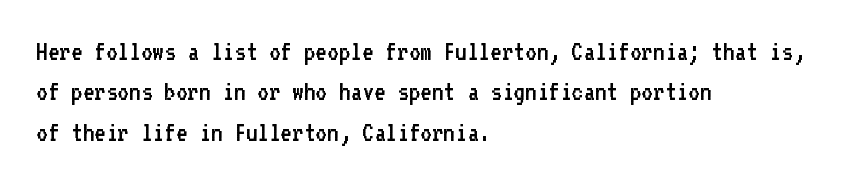
Q: Is the text bold? A: No.
Q: Is the text italic (slanted)? A: No, it is upright.
Q: Is the typeface a serif or a sans-serif typeface? A: Sans-serif.
Q: Is the text underlined? A: No.
Q: How is the paragraph aligned? A: Left-aligned.
Q: Is the spacing between letters normal or unusually wide? A: Normal.
Q: Is the spacing between lines tight, normal or loose? A: Normal.
Q: Width (condensed, normal, or wide)? A: Normal.
Q: Stroke contrast? A: Low.
Q: x-height? A: Medium.
Q: Monospaced? A: Yes.
